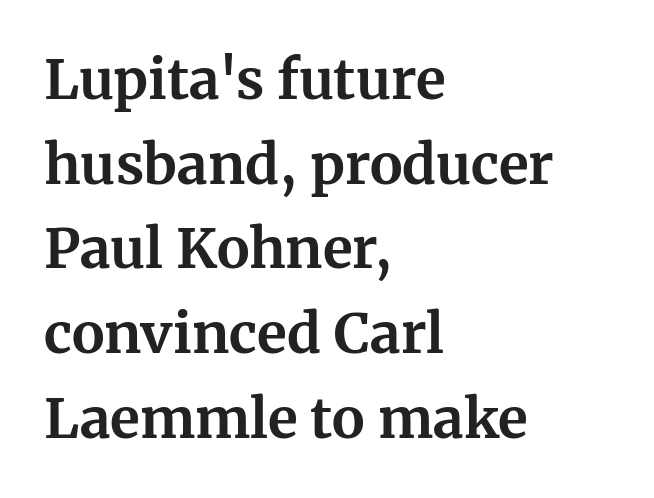
Q: Is the text bold? A: Yes.
Q: Is the text italic (slanted)? A: No, it is upright.
Q: Is the typeface a serif or a sans-serif typeface? A: Serif.
Q: Is the text underlined? A: No.
Q: How is the paragraph aligned? A: Left-aligned.
Q: Is the spacing between letters normal or unusually wide? A: Normal.
Q: Is the spacing between lines tight, normal or loose? A: Normal.
Q: Width (condensed, normal, or wide)? A: Normal.
Q: Stroke contrast? A: Medium.
Q: x-height? A: Medium.
Q: Monospaced? A: No.
